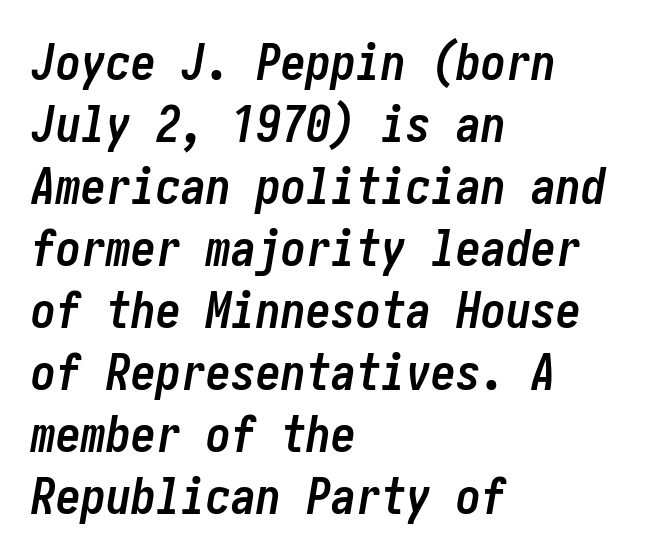
{"italic": "yes", "lean": "right", "slant_degrees": 10, "bold": "yes", "weight": "semibold", "width": "condensed", "stroke_contrast": "low", "x_height": "medium", "underline": "no", "align": "left", "line_spacing_ratio": 1.24, "letter_spacing": "normal", "letter_spacing_em": 0.0, "glyph_px": 50}
